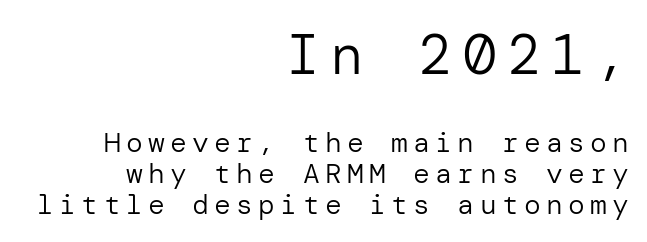
Q: Is the text bold? A: No.
Q: Is the text italic (slanted)? A: No, it is upright.
Q: Is the typeface a serif or a sans-serif typeface? A: Sans-serif.
Q: Is the text underlined? A: No.
Q: How is the paragraph aligned? A: Right-aligned.
Q: Is the spacing between lines tight, normal or loose? A: Tight.
Q: Which block of text is set in a larger size, the first (top) or the second (bottom)? A: The first (top) one.
Q: Width (condensed, normal, or wide)? A: Normal.
Q: Stroke contrast? A: Low.
Q: x-height? A: Medium.
